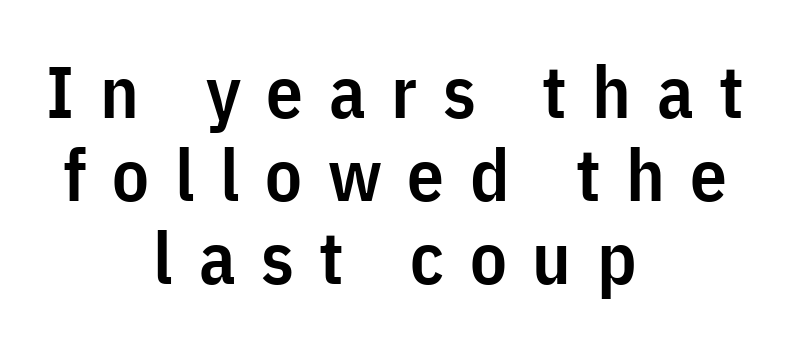
{"serif": "no", "italic": "no", "bold": "semi", "weight": "semibold", "width": "condensed", "stroke_contrast": "low", "x_height": "medium", "monospaced": "no", "underline": "no", "align": "center", "line_spacing": "tight", "line_spacing_ratio": 1.14, "letter_spacing": "wide", "letter_spacing_em": 0.35, "glyph_px": 73}
